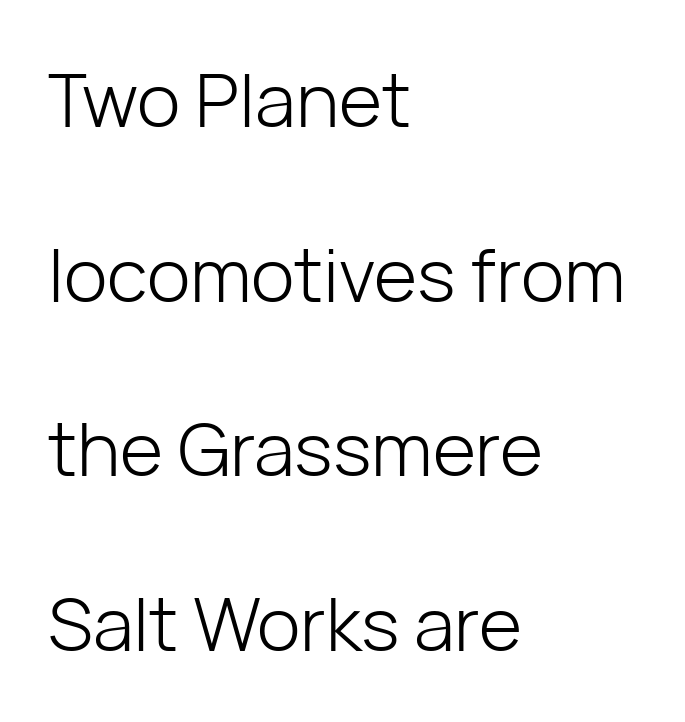
The image shows 74 px light sans-serif type, upright; set left-aligned, loose line spacing (2.36x), normal letter spacing, not underlined; low stroke contrast and a medium x-height.
